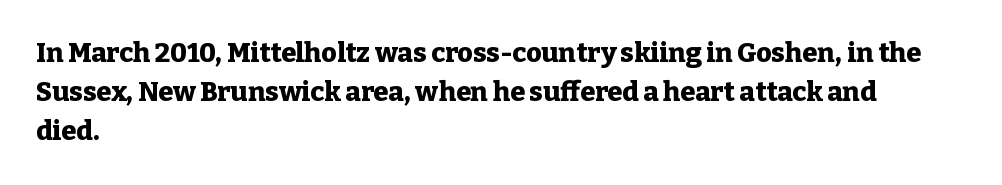
Q: Is the text bold? A: Yes.
Q: Is the text italic (slanted)? A: No, it is upright.
Q: Is the text underlined? A: No.
Q: How is the paragraph aligned? A: Left-aligned.
Q: Is the spacing between letters normal or unusually wide? A: Normal.
Q: Is the spacing between lines tight, normal or loose? A: Normal.
